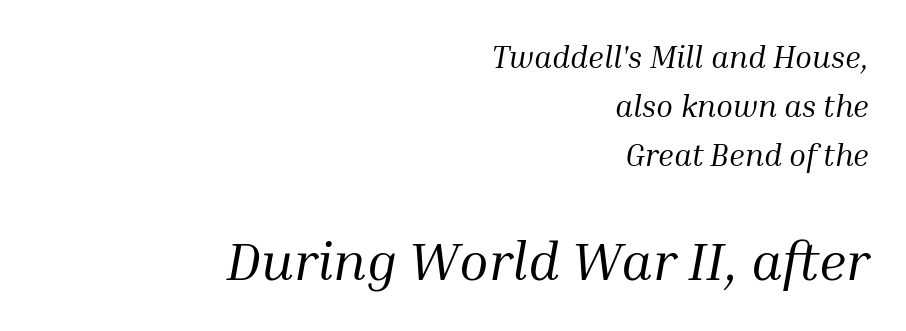
Is the letter spacing exaggerated? No — it looks like the ordinary default. The paragraph has a hard right edge and a soft left edge. The face used here is proportionally spaced, like ordinary book or web type. The vertical gap from one line to the next is medium.
